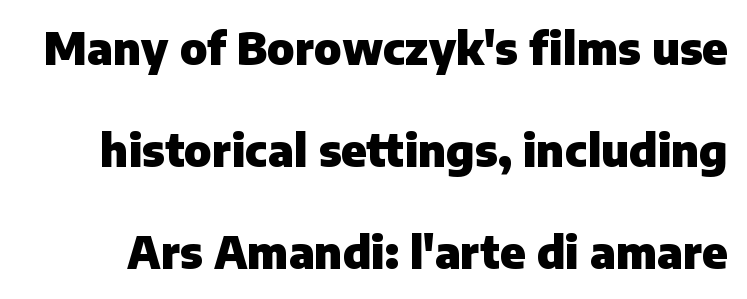
{"serif": "no", "italic": "no", "bold": "yes", "weight": "heavy", "width": "normal", "stroke_contrast": "low", "x_height": "medium", "monospaced": "no", "underline": "no", "line_spacing": "loose", "line_spacing_ratio": 2.32, "letter_spacing": "normal", "letter_spacing_em": 0.0, "glyph_px": 44}
